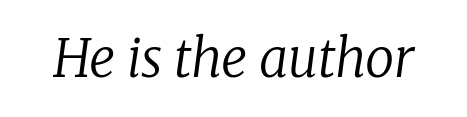
Q: Is the text bold? A: No.
Q: Is the text italic (slanted)? A: Yes, it leans right by about 8 degrees.
Q: Is the typeface a serif or a sans-serif typeface? A: Serif.
Q: Is the text underlined? A: No.
Q: Is the spacing between letters normal or unusually wide? A: Normal.
Q: Width (condensed, normal, or wide)? A: Normal.
Q: Stroke contrast? A: Low.
Q: x-height? A: Medium.
Q: Monospaced? A: No.
